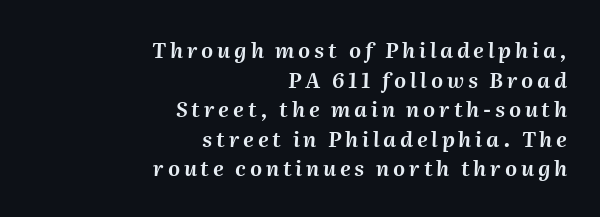
In terms of leading, this rendering sits right in the middle. Descenders hang freely into open space. Italic? Definitely — the glyphs are oblique. The ragged edge is on the left, which tells us the setting is flush right.
